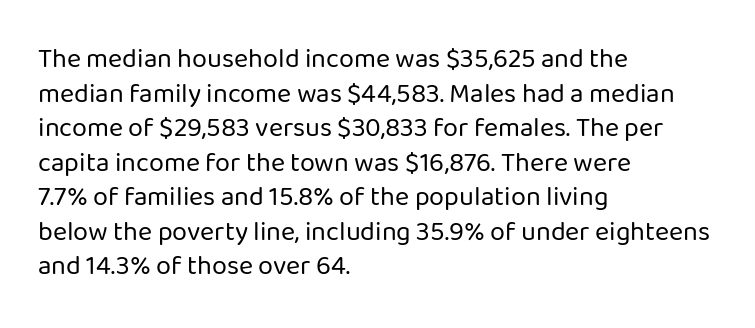
Q: Is the text bold? A: No.
Q: Is the text italic (slanted)? A: No, it is upright.
Q: Is the text underlined? A: No.
Q: How is the paragraph aligned? A: Left-aligned.
Q: Is the spacing between letters normal or unusually wide? A: Normal.
Q: Is the spacing between lines tight, normal or loose? A: Normal.
